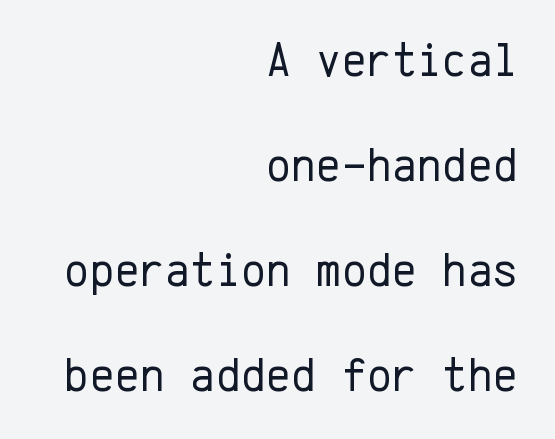
{"serif": "no", "italic": "no", "bold": "no", "weight": "regular", "width": "normal", "stroke_contrast": "low", "x_height": "medium", "monospaced": "yes", "underline": "no", "align": "right", "line_spacing": "loose", "line_spacing_ratio": 2.19, "letter_spacing": "normal", "letter_spacing_em": 0.0, "glyph_px": 48}
